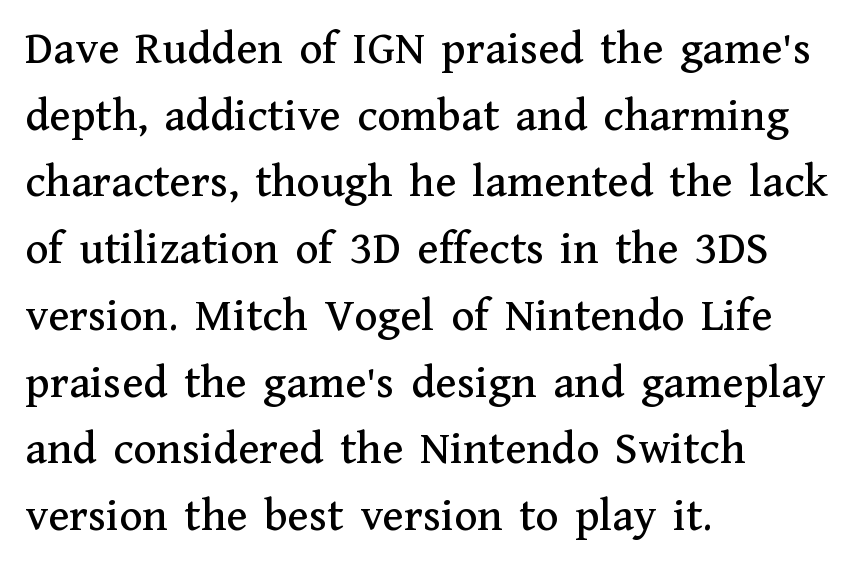
{"serif": "yes", "italic": "no", "width": "normal", "stroke_contrast": "medium", "x_height": "medium", "monospaced": "no", "underline": "no", "align": "left", "line_spacing": "normal", "line_spacing_ratio": 1.39, "letter_spacing": "normal", "letter_spacing_em": 0.0, "glyph_px": 48}
